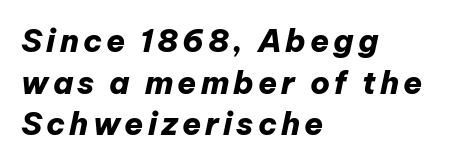
Q: Is the text bold? A: Yes.
Q: Is the text italic (slanted)? A: Yes, it leans right by about 12 degrees.
Q: Is the text underlined? A: No.
Q: How is the paragraph aligned? A: Left-aligned.
Q: Is the spacing between lines tight, normal or loose? A: Normal.
Q: Width (condensed, normal, or wide)? A: Normal.
Q: Stroke contrast? A: Low.
Q: x-height? A: Medium.
Q: Monospaced? A: No.
